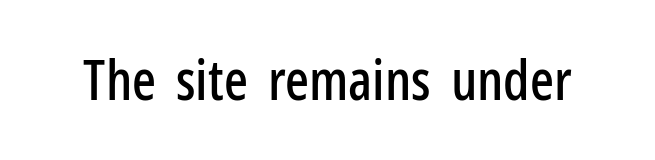
Q: Is the text italic (slanted)? A: No, it is upright.
Q: Is the typeface a serif or a sans-serif typeface? A: Sans-serif.
Q: Is the text underlined? A: No.
Q: Is the spacing between letters normal or unusually wide? A: Normal.
Q: Width (condensed, normal, or wide)? A: Condensed.
Q: Stroke contrast? A: Low.
Q: x-height? A: Medium.
Q: Monospaced? A: No.
